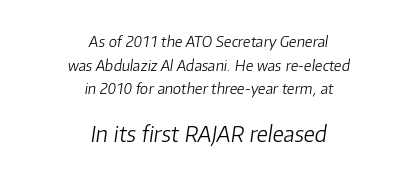
Alignment: centered. Small over large — that's the arrangement of the two blocks here. There's an unmistakable incline to the writing here. How are the letters spaced? Ordinarily, with no added tracking. The weight tops out at a normal text grade. Does the leading feel generous? No, just average.
